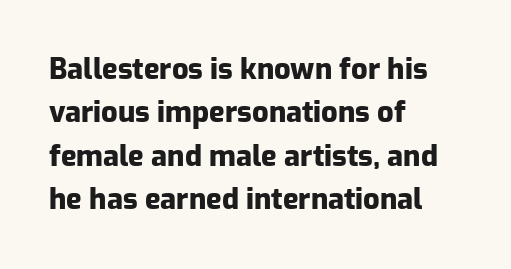
Q: Is the text bold? A: Yes.
Q: Is the text italic (slanted)? A: No, it is upright.
Q: Is the typeface a serif or a sans-serif typeface? A: Sans-serif.
Q: Is the text underlined? A: No.
Q: How is the paragraph aligned? A: Left-aligned.
Q: Is the spacing between letters normal or unusually wide? A: Normal.
Q: Is the spacing between lines tight, normal or loose? A: Normal.
Q: Width (condensed, normal, or wide)? A: Normal.
Q: Stroke contrast? A: Low.
Q: x-height? A: Medium.
Q: Monospaced? A: No.
